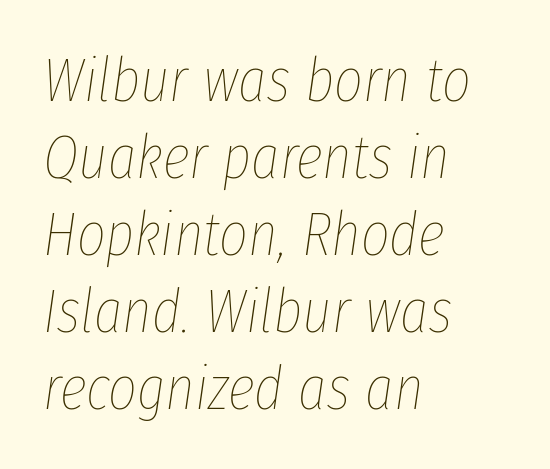
Notice how the stems are inclined rather than vertical — that's the hallmark of italics. Alignment: flush left. Letters rest on an invisible, unmarked baseline. Is this a fixed-width face? No — the glyphs have proportional, varying widths. Letters have the restrained weight of plain body copy at most.
